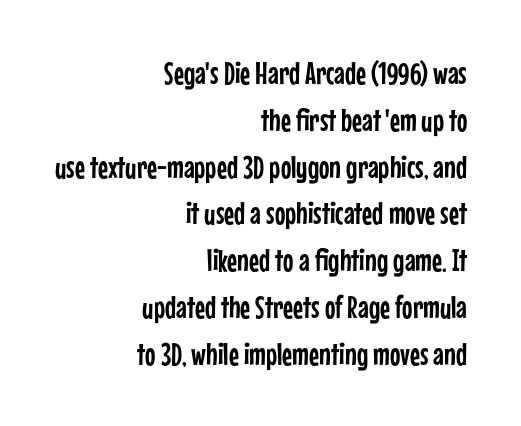
The image shows 31 px condensed sans-serif type, upright; set right-aligned, normal line spacing (1.51x), normal letter spacing, not underlined; low stroke contrast and a medium x-height.
